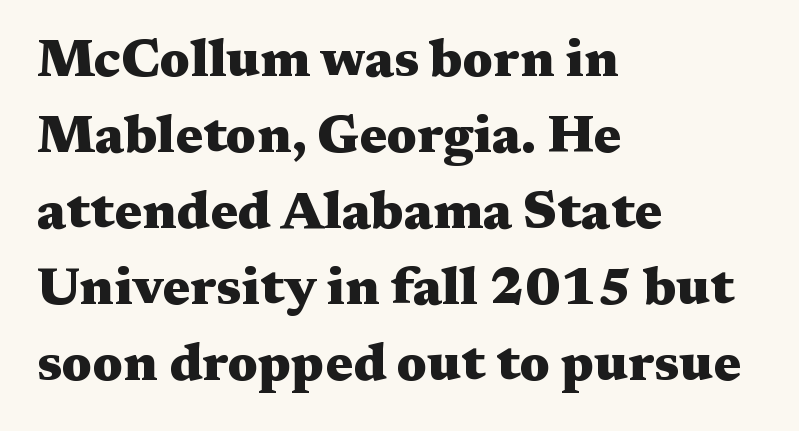
Q: Is the text bold? A: Yes.
Q: Is the text italic (slanted)? A: No, it is upright.
Q: Is the typeface a serif or a sans-serif typeface? A: Serif.
Q: Is the text underlined? A: No.
Q: How is the paragraph aligned? A: Left-aligned.
Q: Is the spacing between letters normal or unusually wide? A: Normal.
Q: Is the spacing between lines tight, normal or loose? A: Normal.
Q: Width (condensed, normal, or wide)? A: Wide.
Q: Stroke contrast? A: Medium.
Q: x-height? A: Medium.
Q: Monospaced? A: No.
